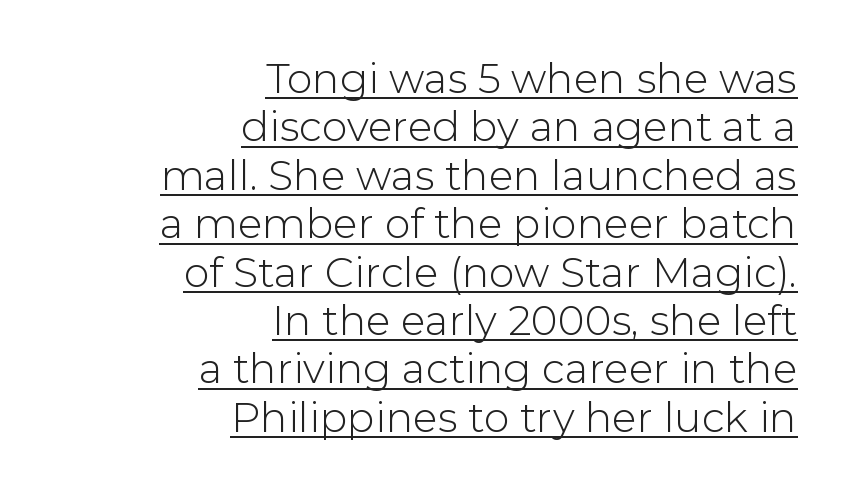
Q: Is the text bold? A: No.
Q: Is the text italic (slanted)? A: No, it is upright.
Q: Is the typeface a serif or a sans-serif typeface? A: Sans-serif.
Q: Is the text underlined? A: Yes.
Q: How is the paragraph aligned? A: Right-aligned.
Q: Is the spacing between letters normal or unusually wide? A: Normal.
Q: Width (condensed, normal, or wide)? A: Normal.
Q: Stroke contrast? A: Low.
Q: x-height? A: Medium.
Q: Monospaced? A: No.
